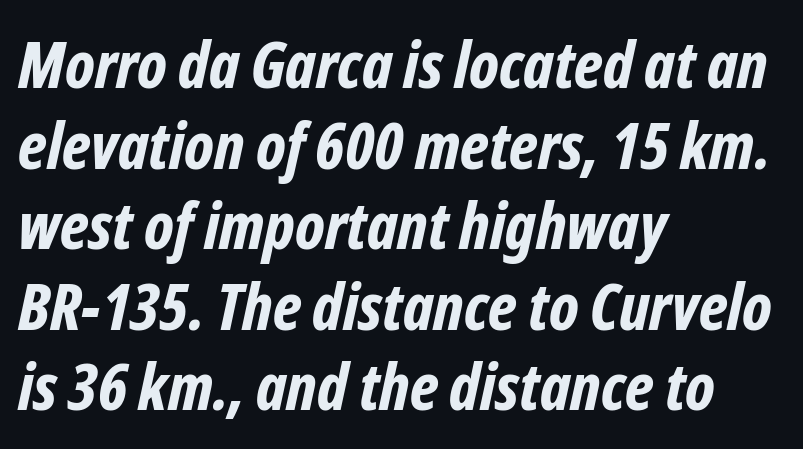
Q: Is the text bold? A: Yes.
Q: Is the text italic (slanted)? A: Yes, it leans right by about 12 degrees.
Q: Is the text underlined? A: No.
Q: How is the paragraph aligned? A: Left-aligned.
Q: Is the spacing between letters normal or unusually wide? A: Normal.
Q: Width (condensed, normal, or wide)? A: Condensed.
Q: Stroke contrast? A: Low.
Q: x-height? A: Medium.
Q: Monospaced? A: No.
